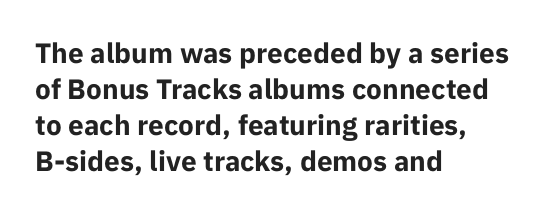
{"serif": "no", "italic": "no", "bold": "yes", "weight": "bold", "width": "normal", "stroke_contrast": "low", "x_height": "medium", "monospaced": "no", "underline": "no", "align": "left", "line_spacing": "normal", "line_spacing_ratio": 1.28, "letter_spacing": "normal", "letter_spacing_em": 0.0, "glyph_px": 28}
